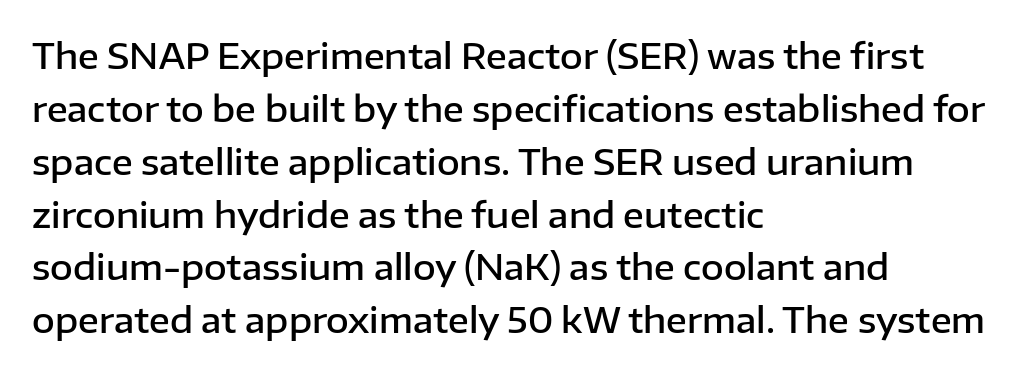
Does the copy run flush right? No — it runs flush left. Note: no serifs on the glyphs. Nothing unusual about the tracking: characters are spaced as the font intends. Underline: absent.
